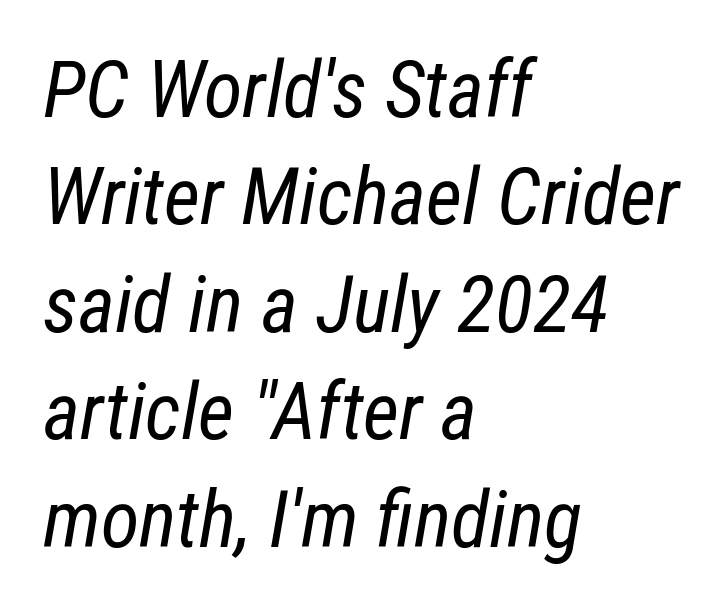
{"italic": "yes", "lean": "right", "slant_degrees": 12, "bold": "no", "weight": "regular", "width": "condensed", "stroke_contrast": "low", "x_height": "medium", "monospaced": "no", "underline": "no", "align": "left", "line_spacing": "normal", "line_spacing_ratio": 1.36, "letter_spacing": "normal", "letter_spacing_em": 0.0, "glyph_px": 79}
